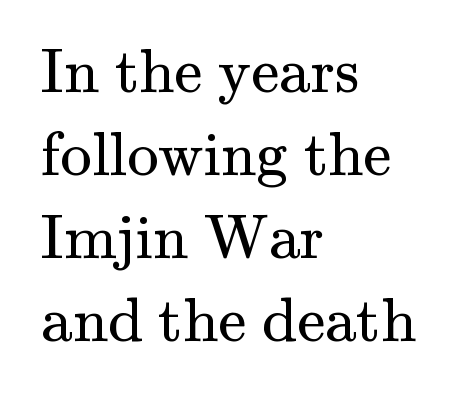
The image shows 63 px regular-weight serif type, upright; set left-aligned, normal line spacing (1.32x), normal letter spacing, not underlined; medium stroke contrast and a small x-height.
